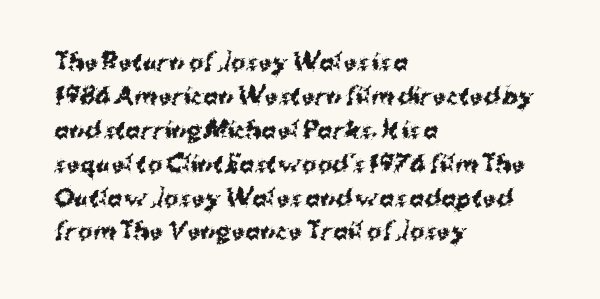
{"bold": "yes", "underline": "no", "align": "left", "line_spacing": "normal", "line_spacing_ratio": 1.54, "letter_spacing": "normal", "letter_spacing_em": 0.0, "glyph_px": 22}
